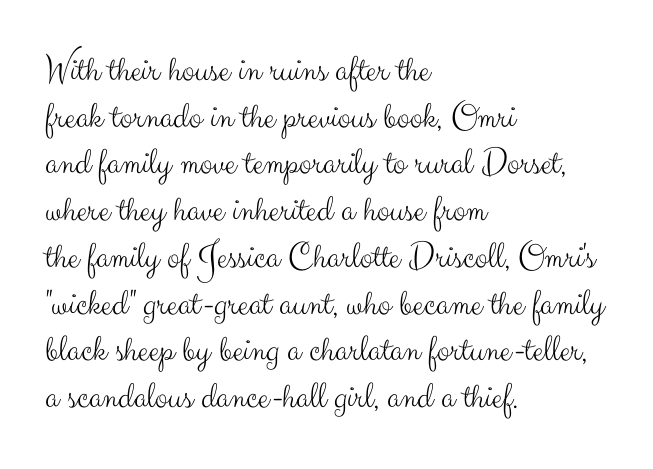
{"serif": "no", "bold": "no", "weight": "light", "width": "normal", "stroke_contrast": "medium", "x_height": "small", "monospaced": "no", "underline": "no", "align": "left", "line_spacing_ratio": 1.23, "letter_spacing": "normal", "letter_spacing_em": 0.0, "glyph_px": 38}
